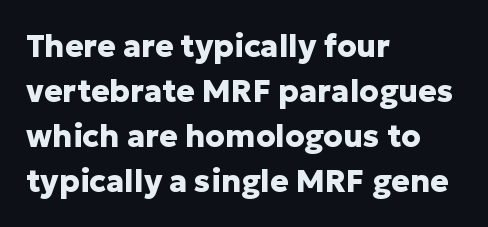
{"serif": "no", "italic": "no", "bold": "yes", "weight": "heavy", "width": "normal", "stroke_contrast": "low", "x_height": "medium", "monospaced": "no", "underline": "no", "align": "left", "line_spacing": "normal", "line_spacing_ratio": 1.45, "letter_spacing": "normal", "letter_spacing_em": 0.0, "glyph_px": 31}
